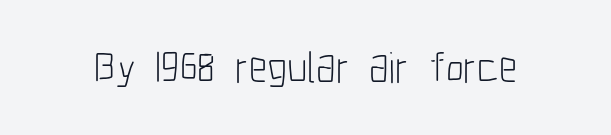
Q: Is the text bold? A: No.
Q: Is the text italic (slanted)? A: No, it is upright.
Q: Is the typeface a serif or a sans-serif typeface? A: Sans-serif.
Q: Is the text underlined? A: No.
Q: Is the spacing between letters normal or unusually wide? A: Normal.
Q: Width (condensed, normal, or wide)? A: Condensed.
Q: Stroke contrast? A: Low.
Q: x-height? A: Medium.
Q: Monospaced? A: No.
